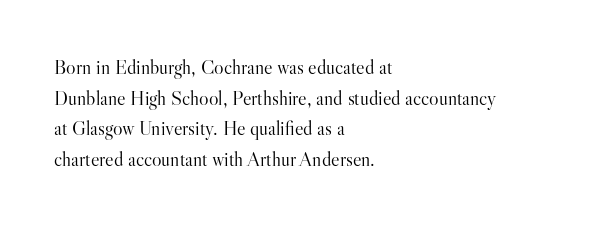
If you drew a line through each stem, it would be perfectly vertical. Students, observe: this is what conventionally led text looks like. Alignment: flush left. Decoration check: the copy has no underline.
